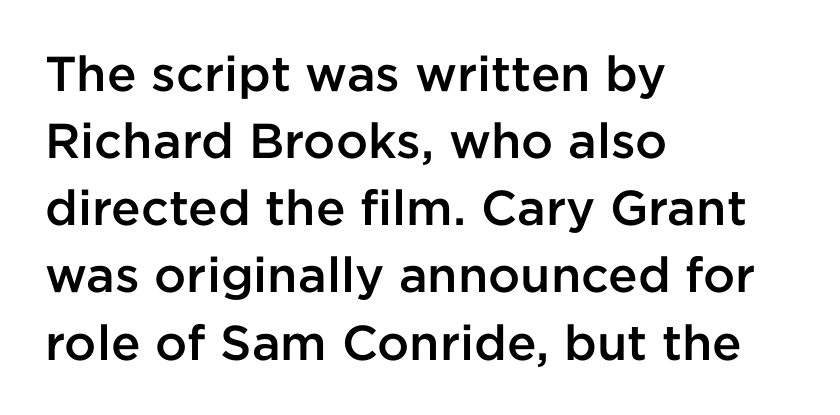
Q: Is the text bold? A: Semi-bold.
Q: Is the text italic (slanted)? A: No, it is upright.
Q: Is the typeface a serif or a sans-serif typeface? A: Sans-serif.
Q: Is the text underlined? A: No.
Q: How is the paragraph aligned? A: Left-aligned.
Q: Is the spacing between letters normal or unusually wide? A: Normal.
Q: Is the spacing between lines tight, normal or loose? A: Normal.
Q: Width (condensed, normal, or wide)? A: Normal.
Q: Stroke contrast? A: Low.
Q: x-height? A: Medium.
Q: Monospaced? A: No.
